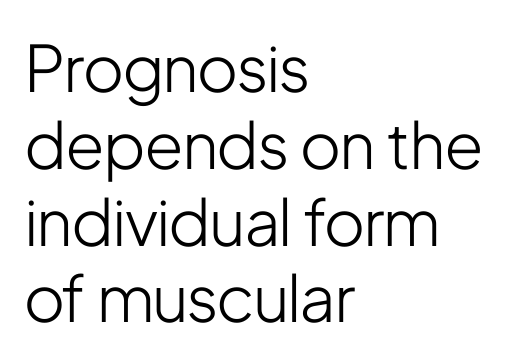
The image shows 64 px light, condensed sans-serif type, upright; set left-aligned, line spacing 1.2x, normal letter spacing, not underlined; low stroke contrast and a medium x-height.
